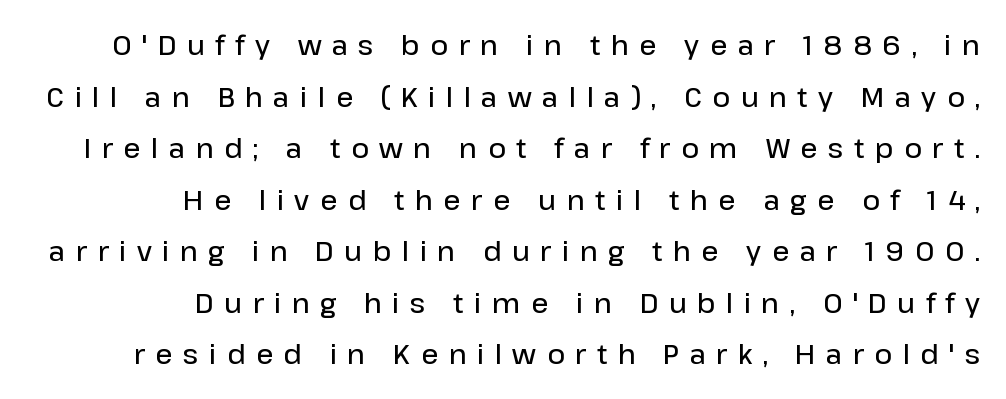
Q: Is the text bold? A: Semi-bold.
Q: Is the text italic (slanted)? A: No, it is upright.
Q: Is the text underlined? A: No.
Q: How is the paragraph aligned? A: Right-aligned.
Q: Is the spacing between letters normal or unusually wide? A: Unusually wide.
Q: Is the spacing between lines tight, normal or loose? A: Loose.
